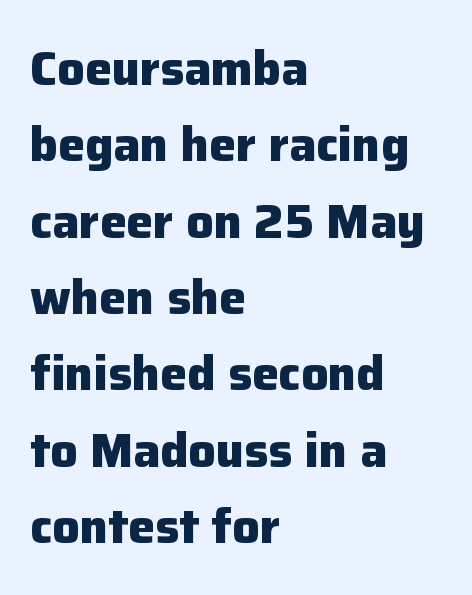
{"serif": "no", "italic": "no", "bold": "yes", "weight": "heavy", "width": "normal", "stroke_contrast": "low", "x_height": "medium", "monospaced": "no", "underline": "no", "align": "left", "line_spacing": "normal", "line_spacing_ratio": 1.59, "letter_spacing": "normal", "letter_spacing_em": 0.0, "glyph_px": 48}
